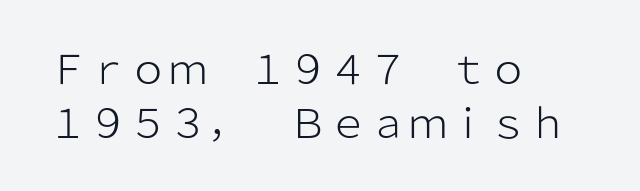
The image shows 40 px light sans-serif type, upright; set left-aligned, normal line spacing (1.35x), normal letter spacing, not underlined; low stroke contrast and a medium x-height.
